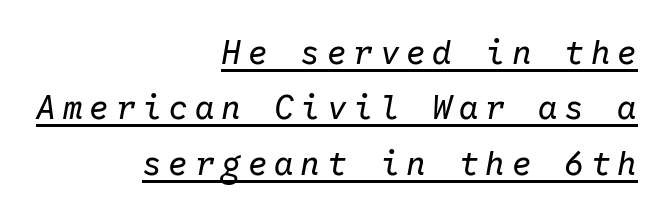
Q: Is the text bold? A: No.
Q: Is the text italic (slanted)? A: Yes, it leans right by about 10 degrees.
Q: Is the text underlined? A: Yes.
Q: How is the paragraph aligned? A: Right-aligned.
Q: Is the spacing between letters normal or unusually wide? A: Unusually wide.
Q: Is the spacing between lines tight, normal or loose? A: Normal.
Q: Width (condensed, normal, or wide)? A: Normal.
Q: Stroke contrast? A: Low.
Q: x-height? A: Medium.
Q: Monospaced? A: Yes.
